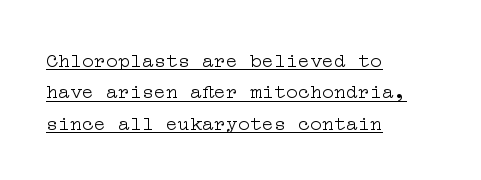
Q: Is the text bold? A: No.
Q: Is the text italic (slanted)? A: No, it is upright.
Q: Is the text underlined? A: Yes.
Q: How is the paragraph aligned? A: Left-aligned.
Q: Is the spacing between letters normal or unusually wide? A: Normal.
Q: Is the spacing between lines tight, normal or loose? A: Normal.
